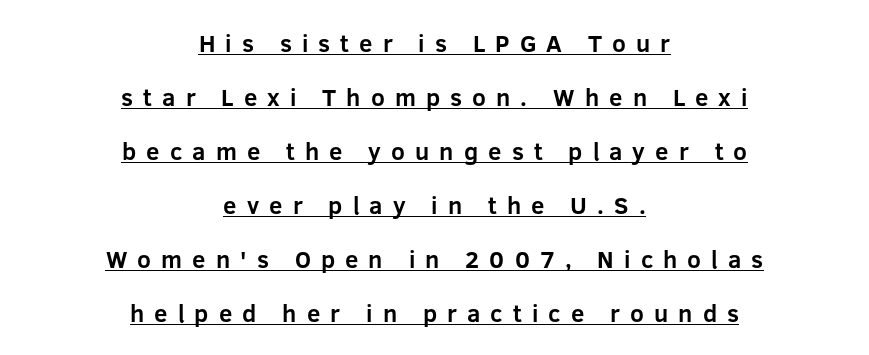
Q: Is the text bold? A: Yes.
Q: Is the text italic (slanted)? A: No, it is upright.
Q: Is the text underlined? A: Yes.
Q: How is the paragraph aligned? A: Centered.
Q: Is the spacing between letters normal or unusually wide? A: Unusually wide.
Q: Is the spacing between lines tight, normal or loose? A: Loose.
